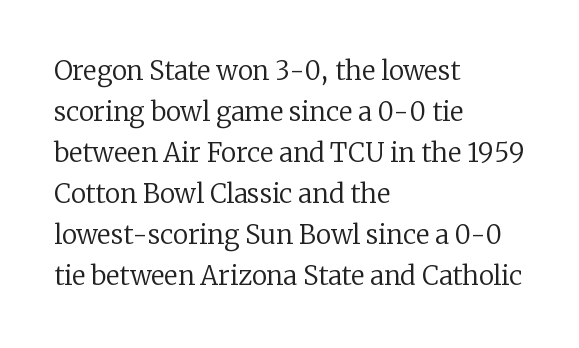
The image shows 26 px text type, upright; set left-aligned, normal line spacing (1.58x), normal letter spacing, not underlined.
